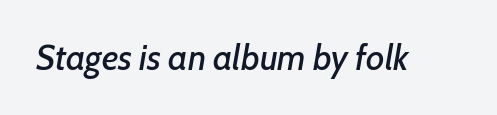
Q: Is the text italic (slanted)? A: Yes, it leans right by about 7 degrees.
Q: Is the text underlined? A: No.
Q: Is the spacing between letters normal or unusually wide? A: Normal.
Q: Width (condensed, normal, or wide)? A: Normal.
Q: Stroke contrast? A: Low.
Q: x-height? A: Medium.
Q: Monospaced? A: No.
